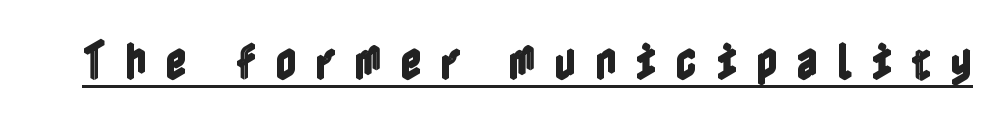
The image shows 42 px condensed type, upright; set unusually wide letter spacing (+0.44 em), underlined; a medium x-height.
